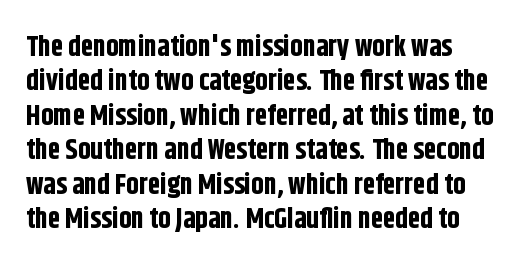
The image shows 28 px bold, condensed sans-serif type, upright; set line spacing 1.23x, normal letter spacing, not underlined; low stroke contrast and a large x-height.
